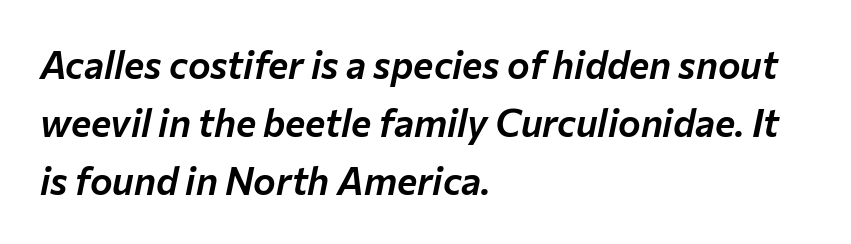
The image shows 38 px text type, italic (leaning right); set left-aligned, normal line spacing (1.53x), normal letter spacing, not underlined; low stroke contrast and a medium x-height.
